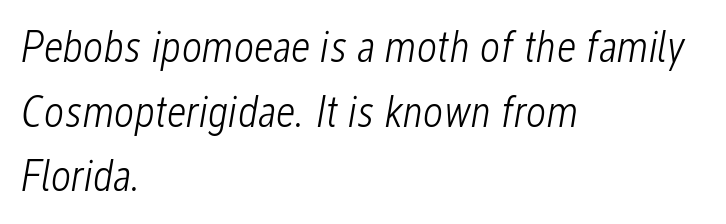
Q: Is the text bold? A: No.
Q: Is the text italic (slanted)? A: Yes, it leans right by about 12 degrees.
Q: Is the text underlined? A: No.
Q: How is the paragraph aligned? A: Left-aligned.
Q: Is the spacing between letters normal or unusually wide? A: Normal.
Q: Is the spacing between lines tight, normal or loose? A: Normal.
Q: Width (condensed, normal, or wide)? A: Condensed.
Q: Stroke contrast? A: Low.
Q: x-height? A: Medium.
Q: Monospaced? A: No.
